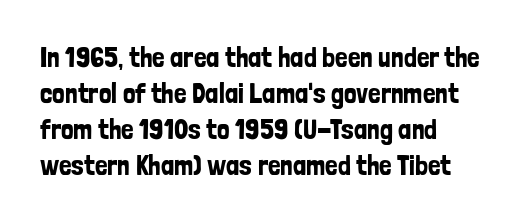
{"serif": "no", "italic": "no", "width": "condensed", "stroke_contrast": "low", "x_height": "medium", "monospaced": "no", "underline": "no", "align": "left", "line_spacing": "normal", "line_spacing_ratio": 1.28, "letter_spacing": "normal", "letter_spacing_em": 0.0, "glyph_px": 28}
